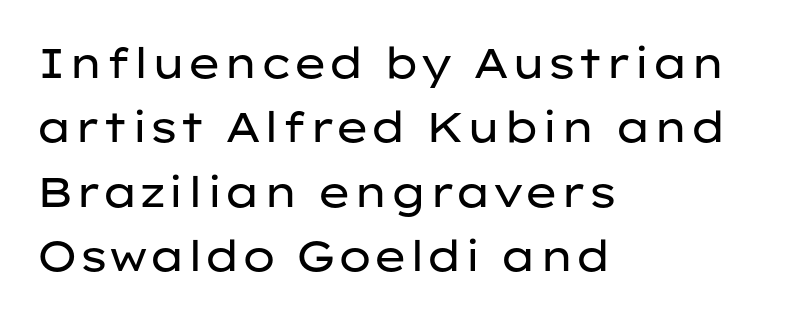
The line texture is even and compact thanks to regular tracking. Lines of text with bare space underneath. The lettering stays uniformly vertical, giving the passage a roman look. Unbolded letterforms with no extra heft.
